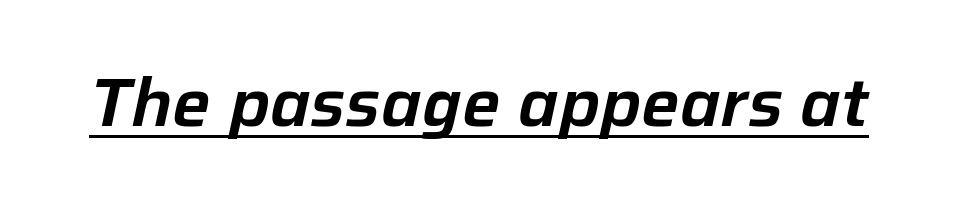
{"italic": "yes", "lean": "right", "slant_degrees": 12, "width": "normal", "stroke_contrast": "low", "x_height": "medium", "monospaced": "no", "underline": "yes", "letter_spacing": "normal", "letter_spacing_em": 0.0, "glyph_px": 68}
